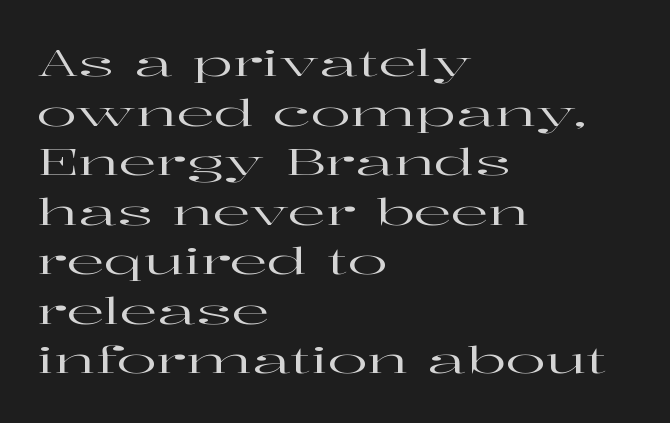
The image shows 37 px wide serif type, upright; set left-aligned, normal line spacing (1.34x), normal letter spacing, not underlined; high stroke contrast and a medium x-height.
